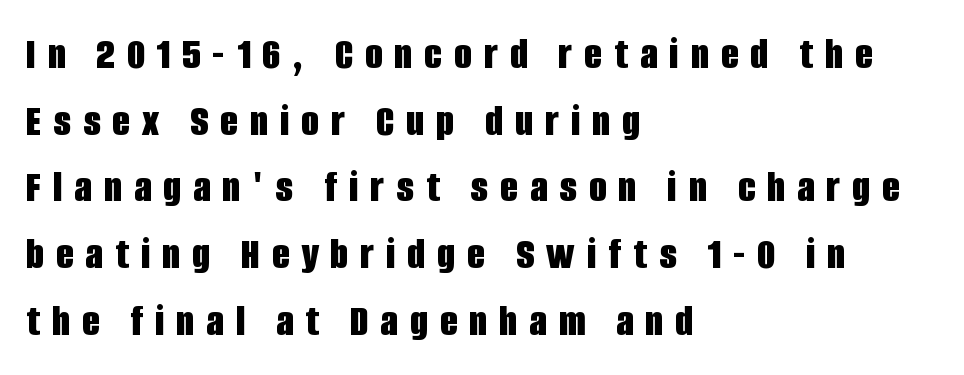
The image shows 46 px bold, condensed sans-serif type, upright; set left-aligned, normal line spacing (1.45x), unusually wide letter spacing (+0.26 em), not underlined; low stroke contrast and a large x-height.
